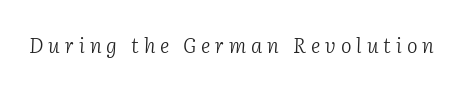
Characters are canted at an angle relative to the baseline's perpendicular. The area under the type is left untouched. Is the stroke heavy? The answer is a plain regular-or-lighter. This sample uses expanded letter spacing, leaving extra air between glyphs.
